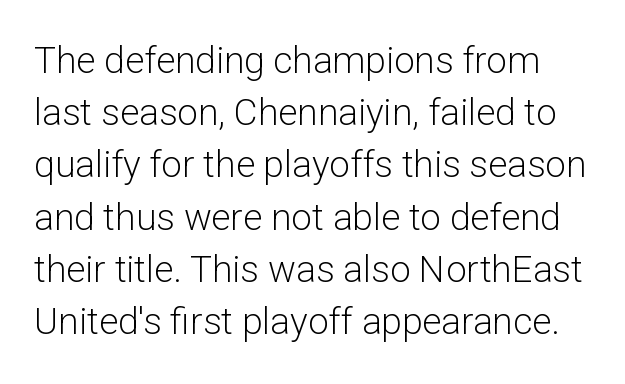
Q: Is the text bold? A: No.
Q: Is the text italic (slanted)? A: No, it is upright.
Q: Is the typeface a serif or a sans-serif typeface? A: Sans-serif.
Q: Is the text underlined? A: No.
Q: Is the spacing between letters normal or unusually wide? A: Normal.
Q: Is the spacing between lines tight, normal or loose? A: Normal.
Q: Width (condensed, normal, or wide)? A: Normal.
Q: Stroke contrast? A: Low.
Q: x-height? A: Medium.
Q: Monospaced? A: No.
